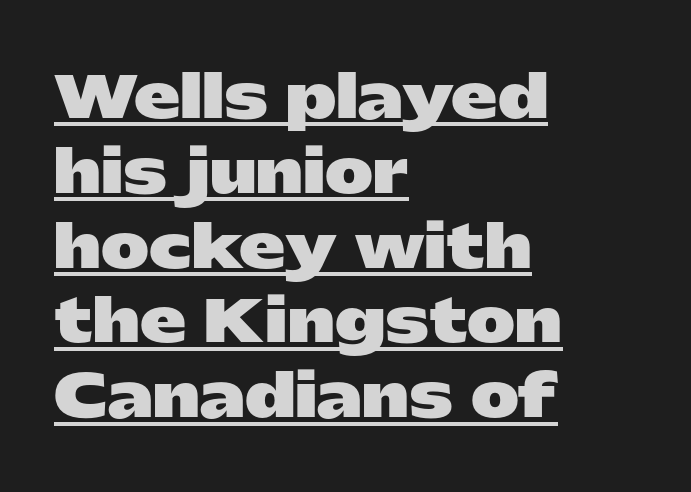
The image shows 58 px heavy, wide sans-serif type, upright; set left-aligned, normal line spacing (1.29x), normal letter spacing, underlined; low stroke contrast and a medium x-height.
